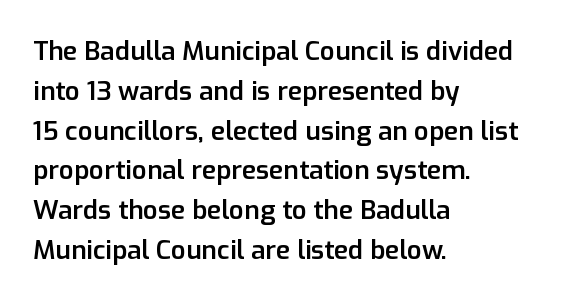
Q: Is the text bold? A: Semi-bold.
Q: Is the text italic (slanted)? A: No, it is upright.
Q: Is the text underlined? A: No.
Q: How is the paragraph aligned? A: Left-aligned.
Q: Is the spacing between letters normal or unusually wide? A: Normal.
Q: Is the spacing between lines tight, normal or loose? A: Normal.
